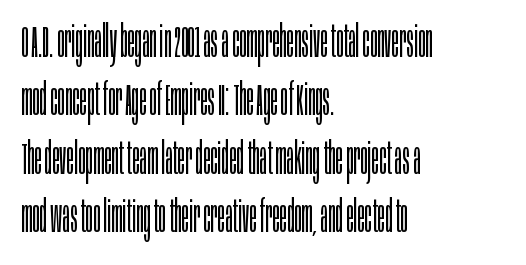
{"serif": "no", "italic": "no", "bold": "no", "weight": "light", "width": "condensed", "stroke_contrast": "low", "x_height": "large", "monospaced": "no", "underline": "no", "align": "left", "line_spacing": "normal", "line_spacing_ratio": 1.3, "letter_spacing": "normal", "letter_spacing_em": 0.0, "glyph_px": 45}
